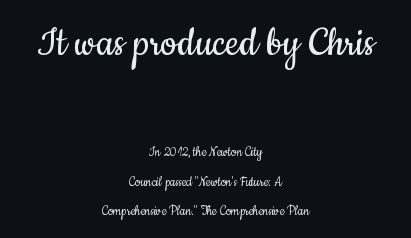
Leftover space on each line is divided equally before and after the words. In terms of letterspacing, this is plain default setting. The baseline area is clear. The passage shown begins with its larger block and ends with its smaller one. Looks like regular typesetting: each glyph gets only the width it needs.
